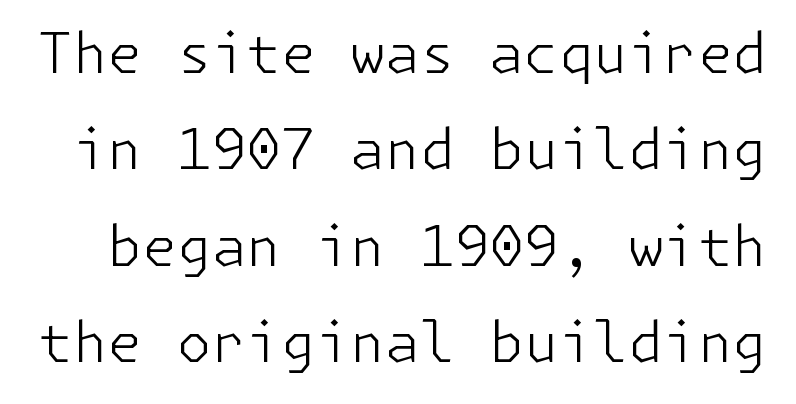
Serif or sans? Sans — the stroke terminals are bare. In terms of posture, this sample is upright. The foot of each line stays bare and open. Caption: face not bold, strokes unweighted. Inter-character spacing is left at the font's built-in metrics.
